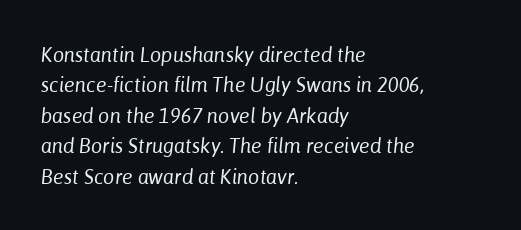
The foot of each line stays bare and open. Does the lettering tilt? It does — this is italic. These lines sit exactly where default settings would place them. The strokes carry an ordinary text weight at most.
